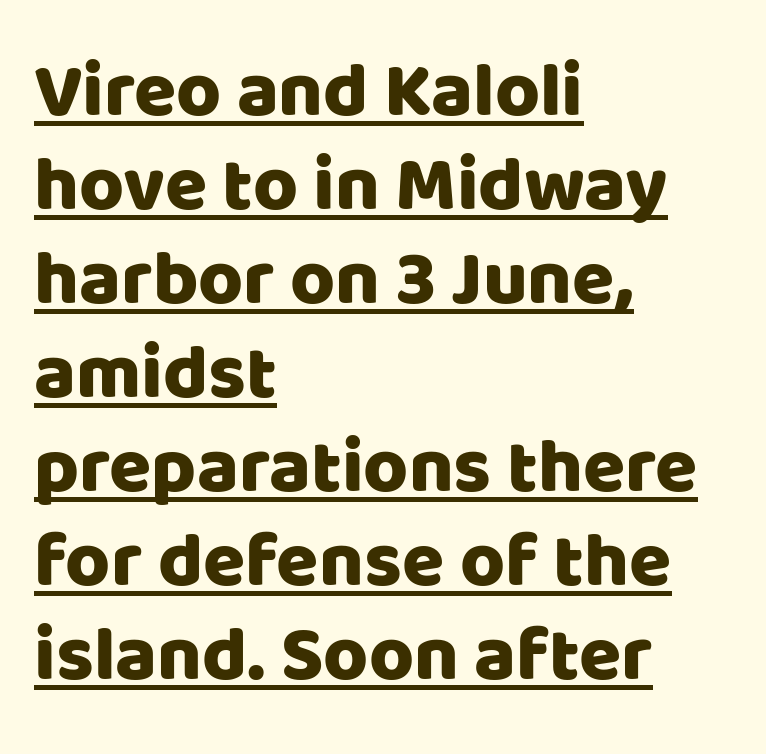
Q: Is the text italic (slanted)? A: No, it is upright.
Q: Is the typeface a serif or a sans-serif typeface? A: Sans-serif.
Q: Is the text underlined? A: Yes.
Q: How is the paragraph aligned? A: Left-aligned.
Q: Is the spacing between letters normal or unusually wide? A: Normal.
Q: Width (condensed, normal, or wide)? A: Normal.
Q: Stroke contrast? A: Low.
Q: x-height? A: Large.
Q: Monospaced? A: No.
